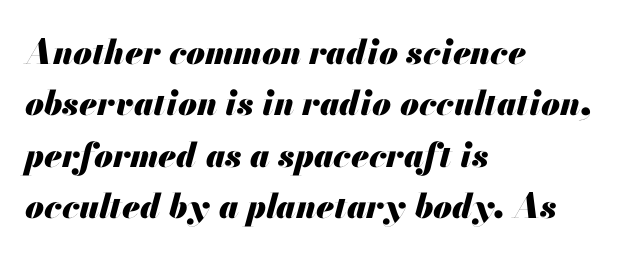
I'd describe the lettering as bold — thick and assertive. Quick note: italic. In CSS terms this would be text-align: left. No extra tracking has been applied to these lines. In terms of leading, this rendering sits right in the middle.
